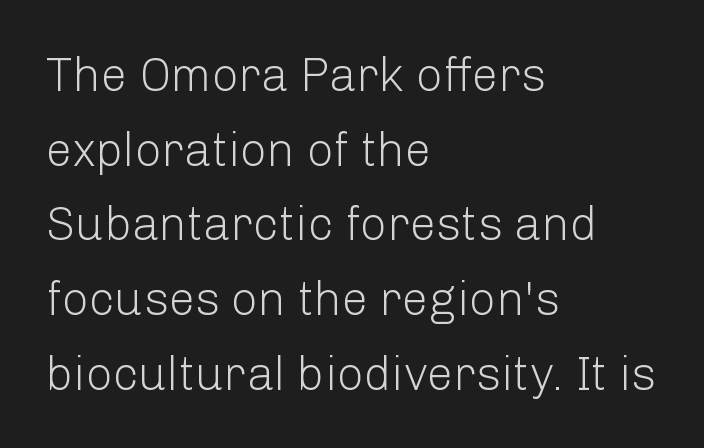
Rendered with straight, roman letterforms. Are there feet on the stems? There aren't — it's a sans. The typeface has the unassuming heft of standard copy or less. The rendering keeps characters at their native spacing. The passage shown is typed in a proportional face where columns would drift. Only glyphs here, with clear space below each row.
